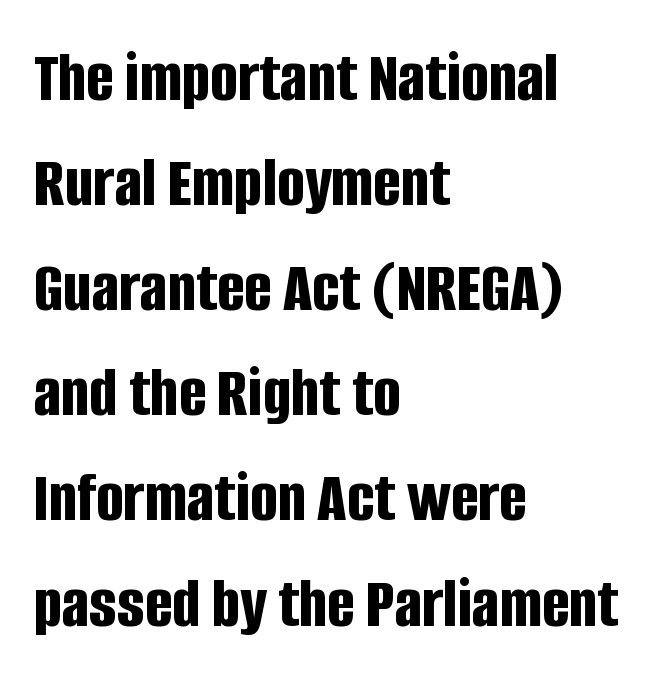
{"serif": "no", "italic": "no", "bold": "yes", "weight": "bold", "width": "condensed", "stroke_contrast": "low", "x_height": "large", "monospaced": "no", "underline": "no", "align": "left", "line_spacing": "normal", "line_spacing_ratio": 1.44, "letter_spacing": "normal", "letter_spacing_em": 0.0, "glyph_px": 73}
